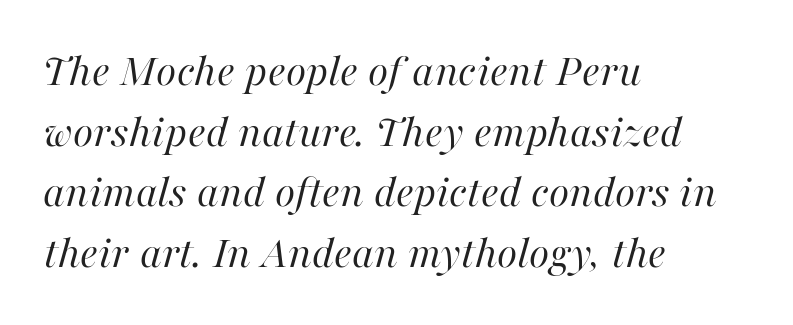
The image shows 47 px regular-weight type, italic (leaning right); set left-aligned, normal line spacing (1.29x), normal letter spacing, not underlined; high stroke contrast and a medium x-height.
